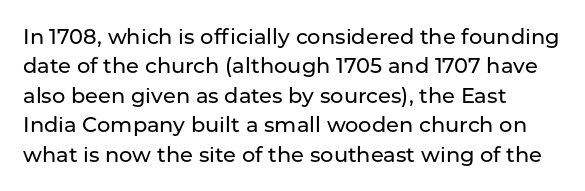
{"italic": "no", "underline": "no", "align": "left", "line_spacing": "normal", "line_spacing_ratio": 1.4, "letter_spacing": "normal", "letter_spacing_em": 0.0, "glyph_px": 21}
